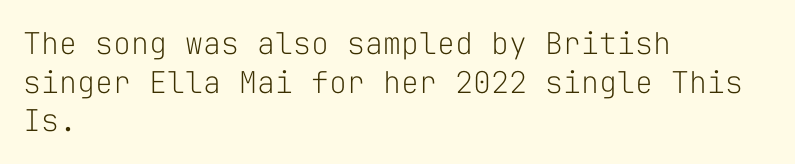
What stands out about the letter spacing? Nothing — it is the standard amount. Summary of weight: not heavy and not bold. Regarding leading, the lines here are spaced in the standard way. Unmarked baselines from the first word to the last. These lines stack with their left ends in a neat column.
